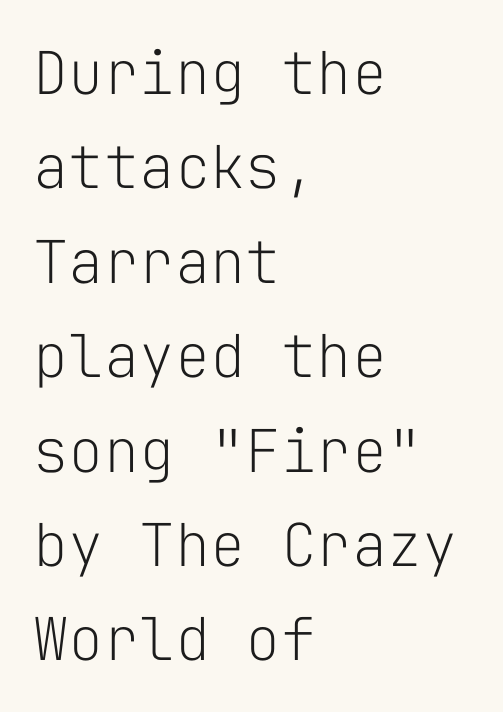
The image shows 59 px light sans-serif type, upright, monospaced; set left-aligned, normal line spacing (1.6x), normal letter spacing, not underlined; low stroke contrast and a medium x-height.
